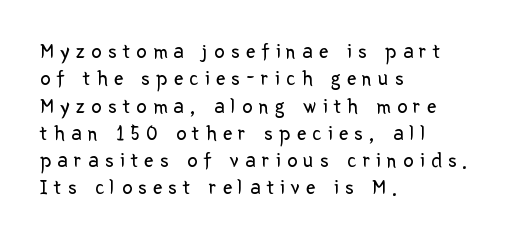
The image shows 21 px text type, upright; set left-aligned, normal line spacing (1.3x), unusually wide letter spacing (+0.3 em), not underlined.
